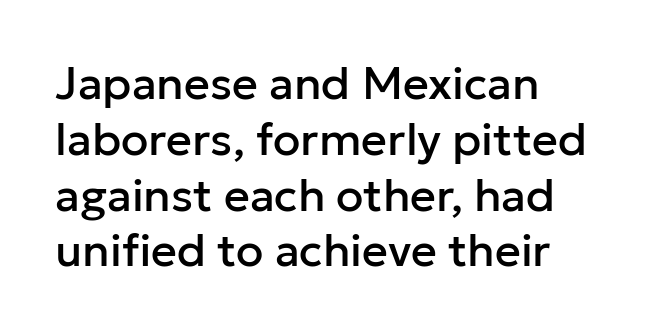
Q: Is the text italic (slanted)? A: No, it is upright.
Q: Is the typeface a serif or a sans-serif typeface? A: Sans-serif.
Q: Is the text underlined? A: No.
Q: How is the paragraph aligned? A: Left-aligned.
Q: Is the spacing between letters normal or unusually wide? A: Normal.
Q: Width (condensed, normal, or wide)? A: Normal.
Q: Stroke contrast? A: Low.
Q: x-height? A: Medium.
Q: Monospaced? A: No.
